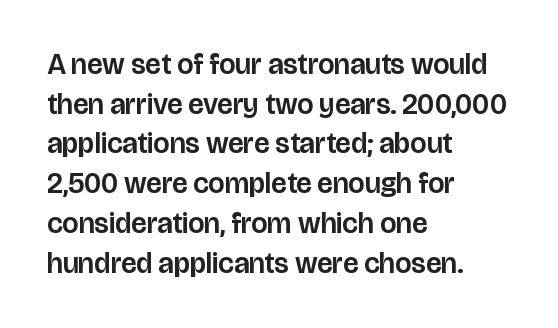
The image shows 29 px sans-serif type, upright; set left-aligned, normal line spacing (1.37x), normal letter spacing, not underlined; low stroke contrast and a large x-height.
